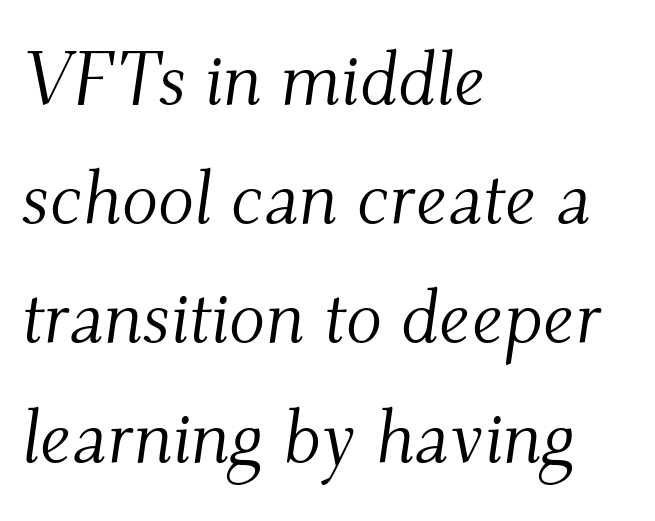
{"serif": "yes", "italic": "yes", "lean": "right", "slant_degrees": 9, "bold": "no", "weight": "light", "width": "normal", "stroke_contrast": "medium", "x_height": "small", "monospaced": "no", "underline": "no", "align": "left", "line_spacing": "normal", "line_spacing_ratio": 1.59, "letter_spacing": "normal", "letter_spacing_em": 0.0, "glyph_px": 75}
